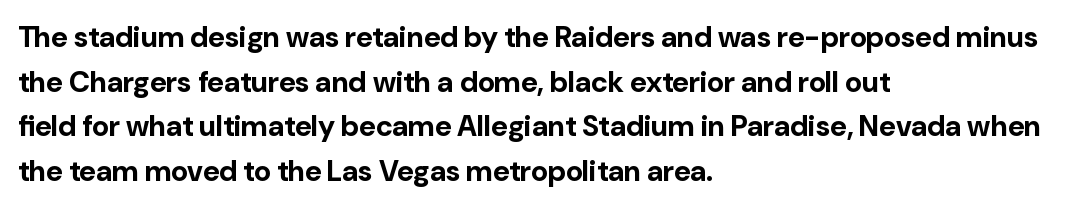
The image shows 29 px bold sans-serif type, upright; set left-aligned, normal line spacing (1.54x), normal letter spacing, not underlined; low stroke contrast and a medium x-height.
